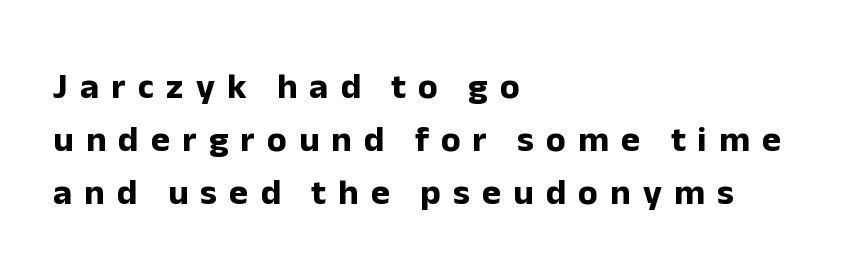
Rendered with straight, roman letterforms. Is this a sans? Yes — the strokes have no serifs. The vertical gap from one line to the next is medium. The lines are quadded left. Words appear elongated and porous because spacing is wide. Note the varied advance widths — an 'i' is clearly narrower than an 'm'.
